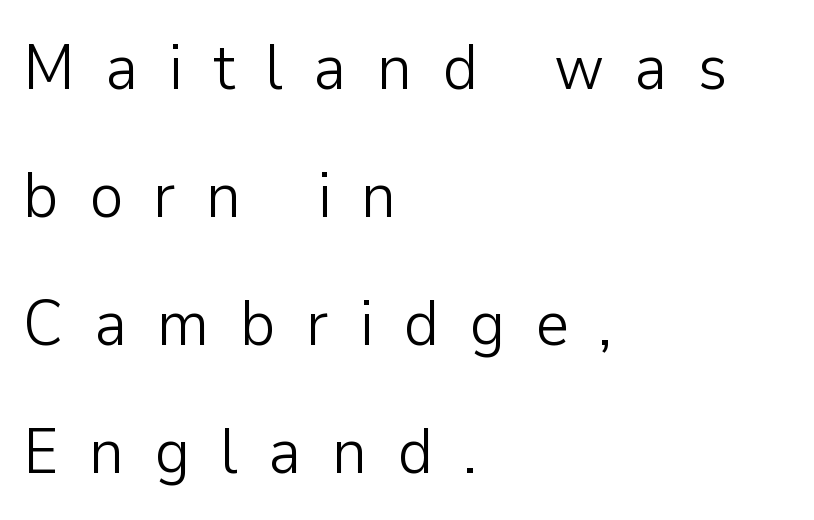
Q: Is the text bold? A: No.
Q: Is the text italic (slanted)? A: No, it is upright.
Q: Is the typeface a serif or a sans-serif typeface? A: Sans-serif.
Q: Is the text underlined? A: No.
Q: How is the paragraph aligned? A: Left-aligned.
Q: Is the spacing between letters normal or unusually wide? A: Unusually wide.
Q: Is the spacing between lines tight, normal or loose? A: Loose.
Q: Width (condensed, normal, or wide)? A: Normal.
Q: Stroke contrast? A: Low.
Q: x-height? A: Medium.
Q: Monospaced? A: No.
